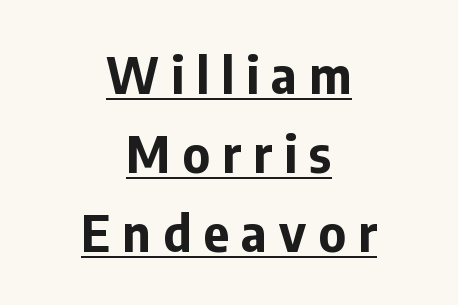
Heavy-handed strokes throughout: this text is bold. A student would call this center alignment; a typographer would say set centered. Decoration check: the copy is underlined. Nope, not italic — everything's standing straight.
